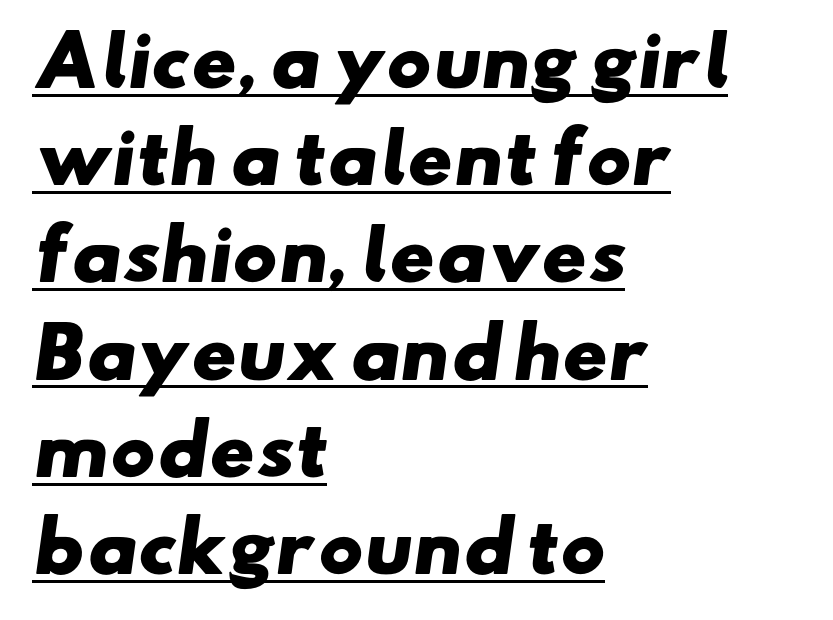
The image shows 68 px heavy, wide sans-serif type; set left-aligned, normal line spacing (1.43x), normal letter spacing, underlined; low stroke contrast and a small x-height.
